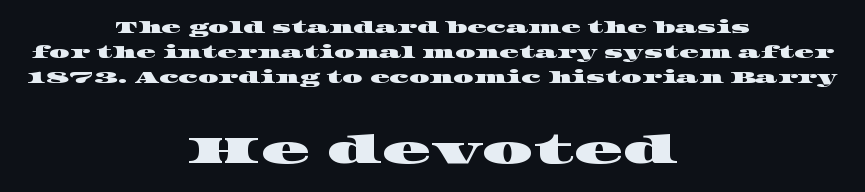
Q: Is the typeface a serif or a sans-serif typeface? A: Serif.
Q: Is the text underlined? A: No.
Q: How is the paragraph aligned? A: Centered.
Q: Is the spacing between letters normal or unusually wide? A: Normal.
Q: Is the spacing between lines tight, normal or loose? A: Normal.
Q: Which block of text is set in a larger size, the first (top) or the second (bottom)? A: The second (bottom) one.
Q: Width (condensed, normal, or wide)? A: Wide.
Q: Stroke contrast? A: High.
Q: x-height? A: Large.
Q: Monospaced? A: No.
